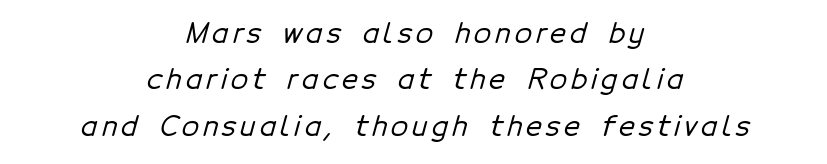
{"serif": "no", "width": "normal", "stroke_contrast": "low", "x_height": "medium", "monospaced": "no", "underline": "no", "align": "center", "line_spacing": "normal", "line_spacing_ratio": 1.66, "glyph_px": 28}
